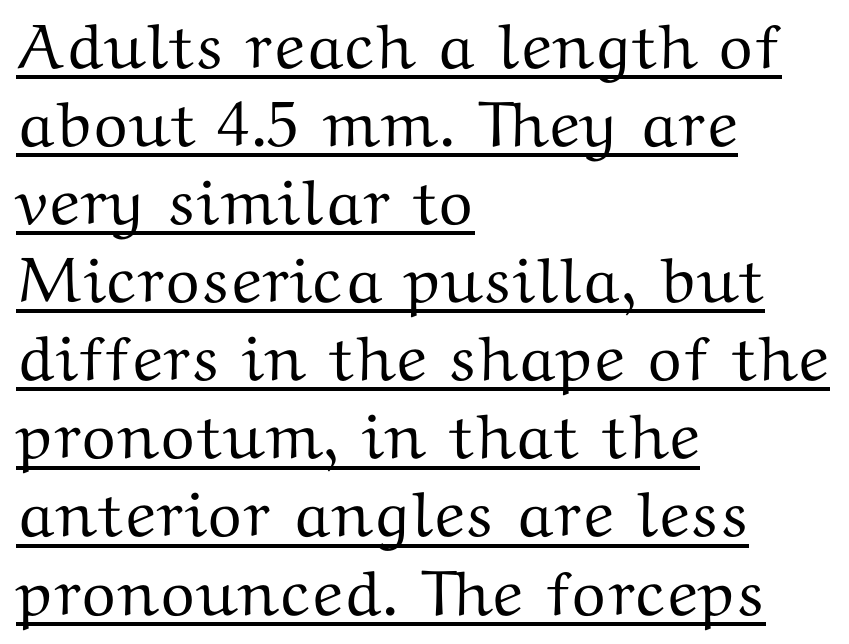
The letters carry serifs — small finishing strokes at the ends of their stems. Spacing between characters is what you'd get straight out of the box. The string is rendered with underlining switched on. Posture: straight, roman, zero tilt. This sample has the flowing, uneven cadence of proportional lettering.
